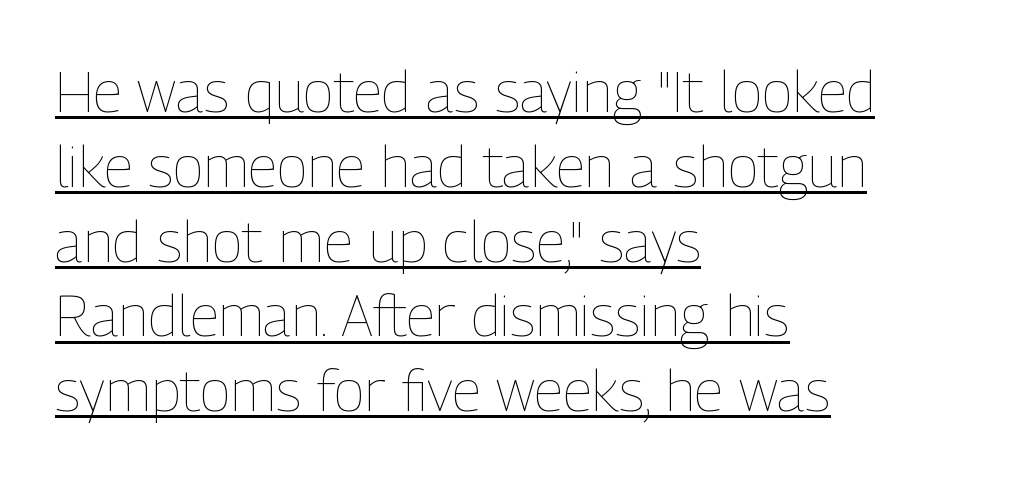
The image shows 58 px thin, condensed type, upright; set left-aligned, normal line spacing (1.29x), normal letter spacing, underlined; low stroke contrast and a medium x-height.
